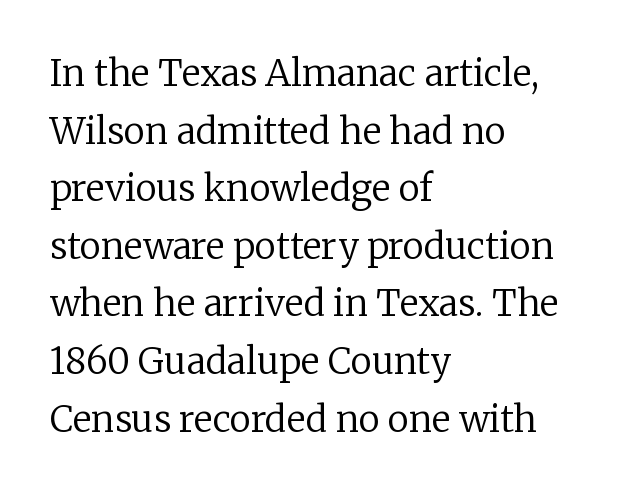
{"serif": "yes", "italic": "no", "bold": "no", "weight": "regular", "width": "normal", "stroke_contrast": "low", "x_height": "medium", "monospaced": "no", "underline": "no", "align": "left", "line_spacing": "normal", "line_spacing_ratio": 1.6, "letter_spacing": "normal", "letter_spacing_em": 0.0, "glyph_px": 36}
